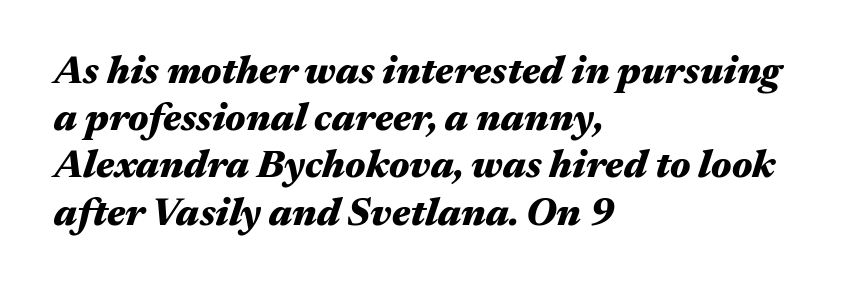
Q: Is the text bold? A: Yes.
Q: Is the text italic (slanted)? A: Yes, it leans right by about 17 degrees.
Q: Is the text underlined? A: No.
Q: How is the paragraph aligned? A: Left-aligned.
Q: Is the spacing between letters normal or unusually wide? A: Normal.
Q: Width (condensed, normal, or wide)? A: Wide.
Q: Stroke contrast? A: Medium.
Q: x-height? A: Medium.
Q: Monospaced? A: No.
